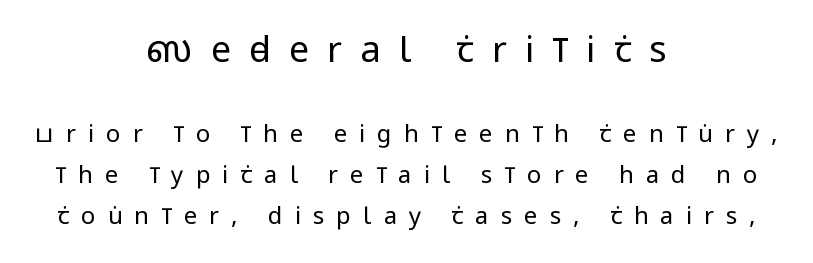
The image shows 36 px regular-weight, condensed sans-serif type, upright; set centered, line spacing 1.72x, unusually wide letter spacing (+0.5 em), not underlined; the first (top) block is 1.5x larger; low stroke contrast and a large x-height.
